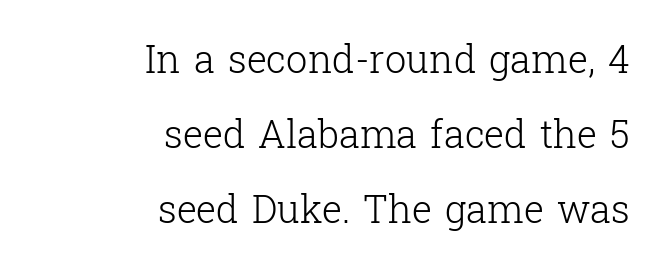
Weight: regular or lighter. Is this a fixed-width face? No — the glyphs have proportional, varying widths. If you drew a line through each stem, it would be perfectly vertical. Regarding leading, the lines here are spaced well apart.
